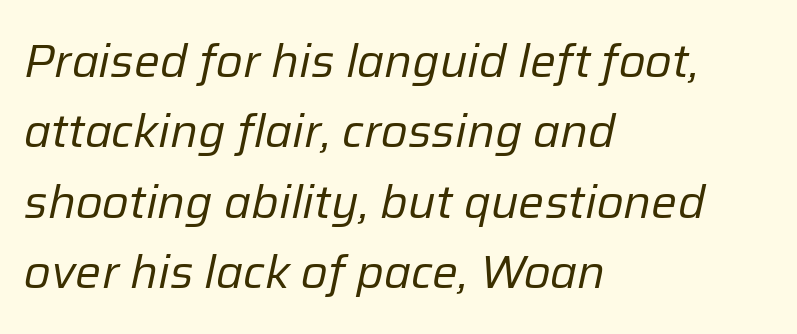
The designer left line spacing at the default. These lines are rendered in a variable-pitch font. Nothing unusual about the tracking: characters are spaced as the font intends. The rendering applies a slant to the glyphs. The typesetting does not lean heavy: it is not bold. Each line starts at the same left margin while the right side varies.
